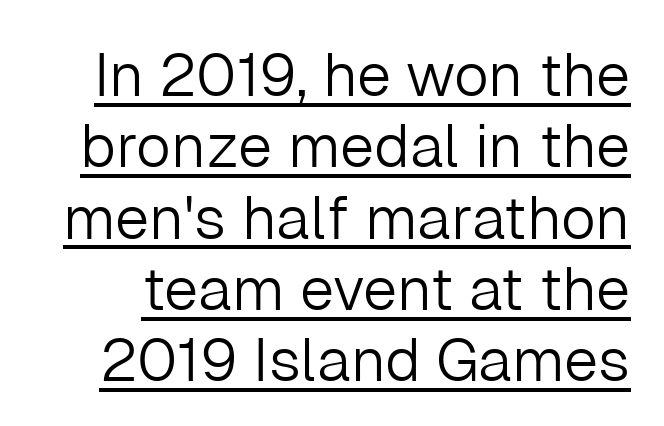
Q: Is the text bold? A: No.
Q: Is the text italic (slanted)? A: No, it is upright.
Q: Is the typeface a serif or a sans-serif typeface? A: Sans-serif.
Q: Is the text underlined? A: Yes.
Q: Is the spacing between letters normal or unusually wide? A: Normal.
Q: Width (condensed, normal, or wide)? A: Normal.
Q: Stroke contrast? A: Low.
Q: x-height? A: Medium.
Q: Monospaced? A: No.
